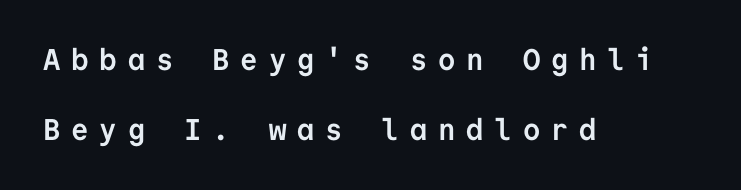
The characters display no serif detailing; their extremities are plain. The characters look thick and weighty, a clear bold. This sample is left-justified, so line endings fall wherever the words run out. Letters rest on an invisible, unmarked baseline. Compared with typical paragraphs, the rows here are farther apart.
